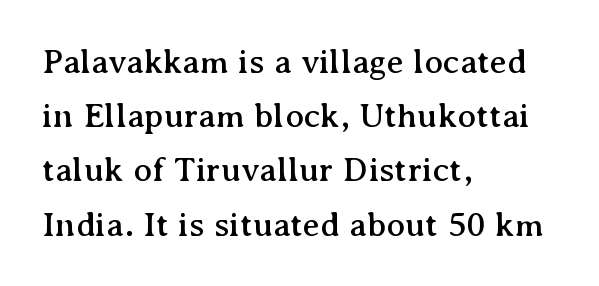
Left-aligned paragraph, ragged on the right. What kind of face is this? One with serifs. If you drew a line through each stem, it would be perfectly vertical. These lines keep a tight, regular rhythm from letter to letter. Honestly, the row spacing looks completely unremarkable.
